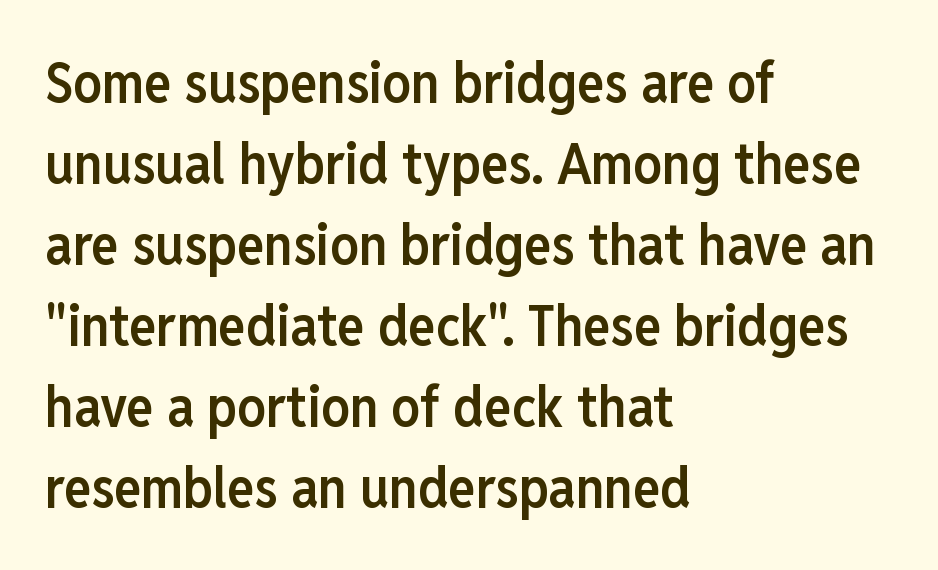
Varying glyph widths throughout — classic text-font behaviour. The strip under each line holds only bare page. The passage shown is semibold, sitting just below true bold. The type family on display is of the sans-serif kind. Visually the block forms a straight wall on the left and a jagged coastline on the right. The face used here is rendered with its standard letterfit.
